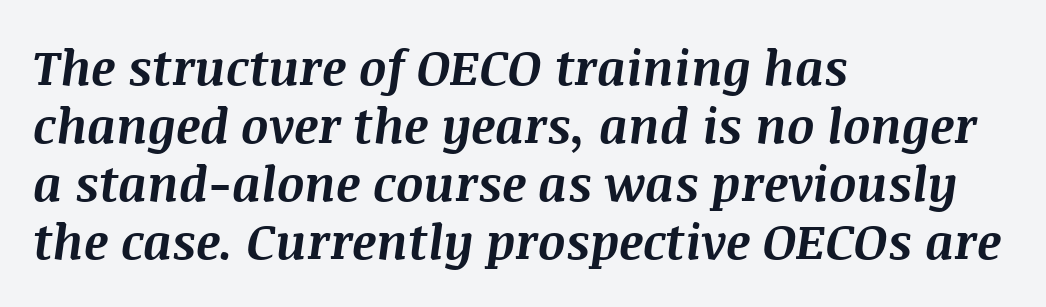
This sample is left-justified, so line endings fall wherever the words run out. Chunky letters — that's bold for sure. Slant detected: the letters are inclined. Letters rest on an invisible, unmarked baseline. The passage shown is typed in a proportional face where columns would drift. A typesetter would call this zero additional tracking.
